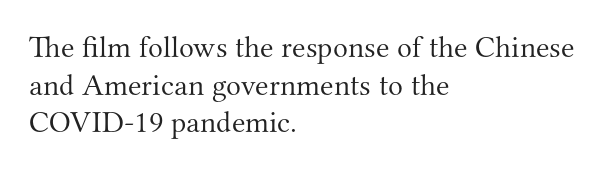
{"serif": "yes", "italic": "no", "bold": "no", "weight": "light", "width": "normal", "stroke_contrast": "medium", "x_height": "small", "monospaced": "no", "underline": "no", "align": "left", "line_spacing_ratio": 1.21, "letter_spacing": "normal", "letter_spacing_em": 0.0, "glyph_px": 31}
